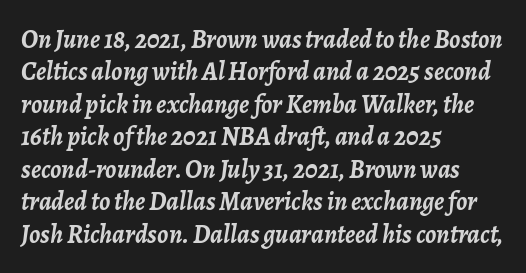
{"italic": "yes", "lean": "right", "slant_degrees": 7, "bold": "yes", "underline": "no", "align": "left", "line_spacing": "normal", "line_spacing_ratio": 1.25, "letter_spacing": "normal", "letter_spacing_em": 0.0, "glyph_px": 26}
